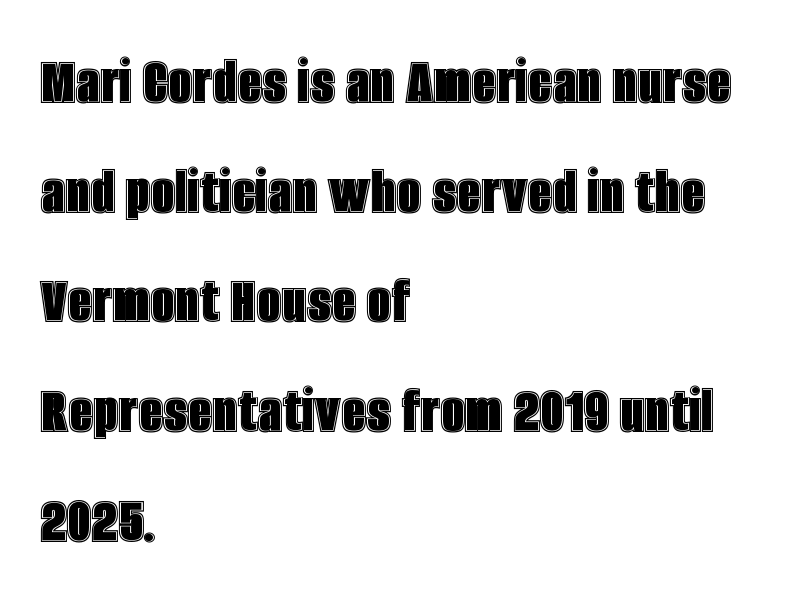
{"italic": "no", "width": "condensed", "x_height": "large", "monospaced": "no", "underline": "no", "align": "left", "line_spacing": "normal", "line_spacing_ratio": 1.59, "letter_spacing": "normal", "letter_spacing_em": 0.0, "glyph_px": 69}
